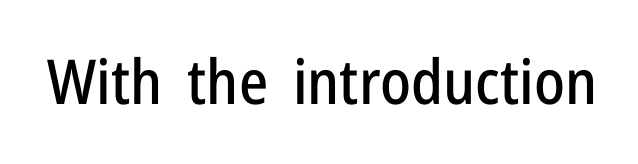
Q: Is the text italic (slanted)? A: No, it is upright.
Q: Is the typeface a serif or a sans-serif typeface? A: Sans-serif.
Q: Is the text underlined? A: No.
Q: Is the spacing between letters normal or unusually wide? A: Normal.
Q: Width (condensed, normal, or wide)? A: Condensed.
Q: Stroke contrast? A: Low.
Q: x-height? A: Medium.
Q: Monospaced? A: No.
